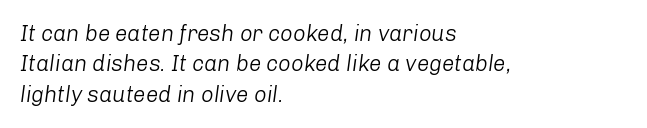
The image shows 22 px text type, italic (leaning right); set left-aligned, normal line spacing (1.38x), normal letter spacing, not underlined.
